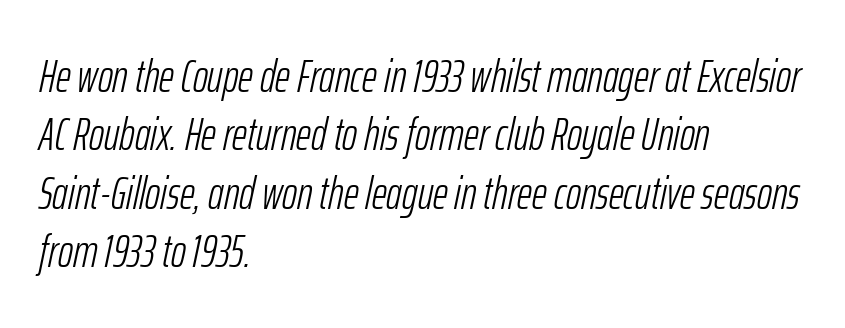
Ink coverage per letter is moderate at most. Horizontally, the lines are justified to the leading edge only. Think of a printed novel: that variable character pitch is what you see here. The tracking reads as untouched default to a designer's eye.
